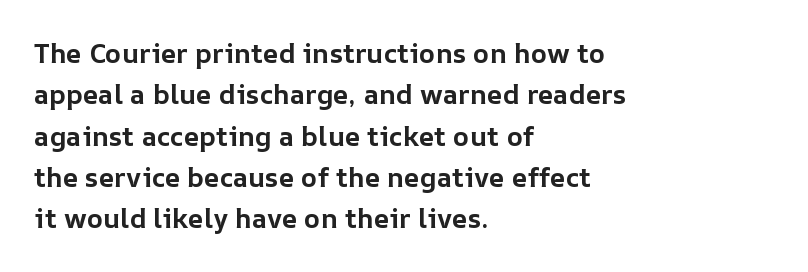
{"italic": "no", "bold": "yes", "underline": "no", "align": "left", "line_spacing": "normal", "line_spacing_ratio": 1.53, "letter_spacing": "normal", "letter_spacing_em": 0.0, "glyph_px": 27}
